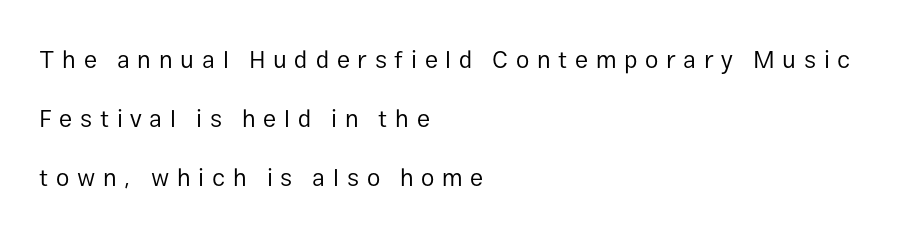
Q: Is the text bold? A: No.
Q: Is the text italic (slanted)? A: No, it is upright.
Q: Is the text underlined? A: No.
Q: How is the paragraph aligned? A: Left-aligned.
Q: Is the spacing between letters normal or unusually wide? A: Unusually wide.
Q: Is the spacing between lines tight, normal or loose? A: Loose.
